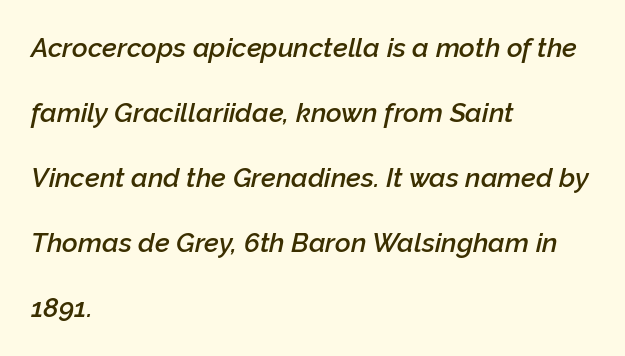
Q: Is the text bold? A: Semi-bold.
Q: Is the text italic (slanted)? A: Yes, it leans right by about 12 degrees.
Q: Is the text underlined? A: No.
Q: How is the paragraph aligned? A: Left-aligned.
Q: Is the spacing between letters normal or unusually wide? A: Normal.
Q: Is the spacing between lines tight, normal or loose? A: Loose.
